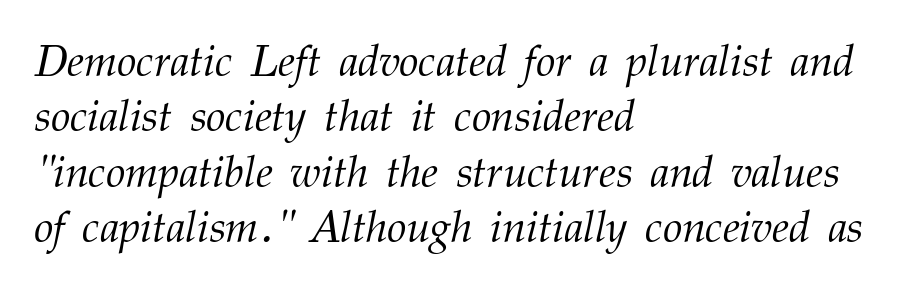
The image shows 44 px light serif type, italic (leaning right); set left-aligned, normal line spacing (1.26x), normal letter spacing, not underlined; medium stroke contrast and a medium x-height.
